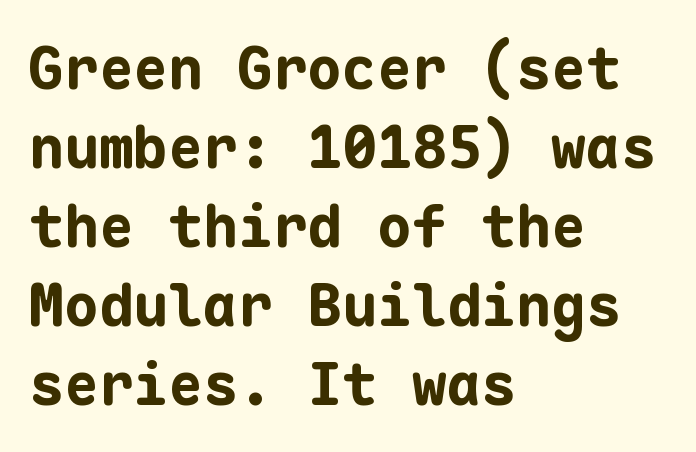
The image shows 58 px bold sans-serif type, upright, monospaced; set left-aligned, normal line spacing (1.36x), normal letter spacing, not underlined; low stroke contrast and a medium x-height.
